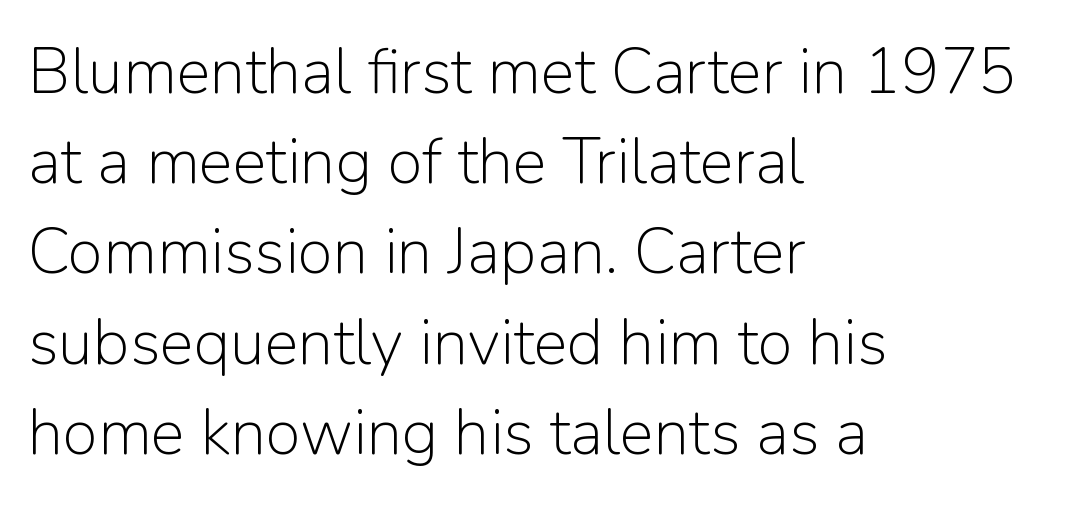
Italic? Not at all — the glyphs are vertical. Summary of vertical rhythm: regular, with standard interline spacing. The paragraph has a hard left edge and a soft right edge. Each letter keeps its own natural width here, so spacing adapts to shape. Observe the ordinary spacing: letters are neighbours, not strangers.
